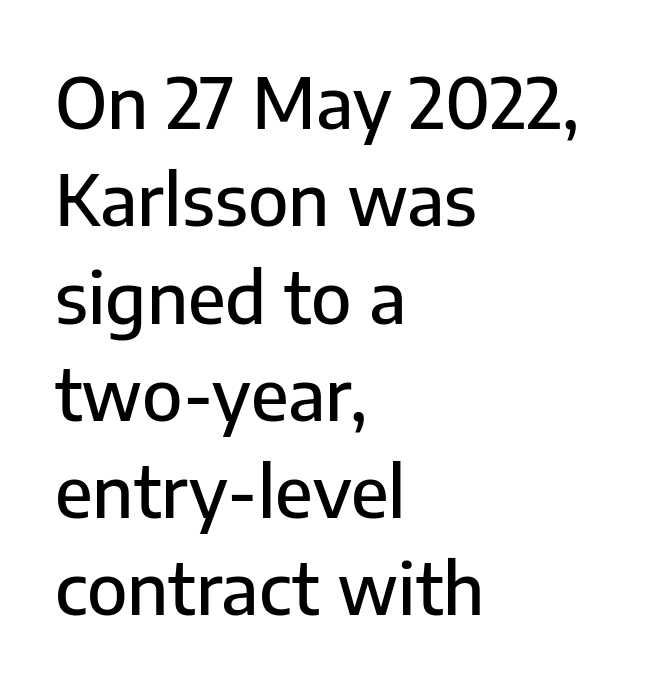
The image shows 71 px sans-serif type, upright; set left-aligned, normal line spacing (1.37x), normal letter spacing, not underlined; low stroke contrast and a medium x-height.
